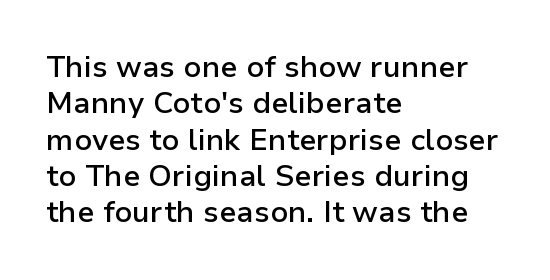
Q: Is the text bold? A: Semi-bold.
Q: Is the text italic (slanted)? A: No, it is upright.
Q: Is the typeface a serif or a sans-serif typeface? A: Sans-serif.
Q: Is the text underlined? A: No.
Q: How is the paragraph aligned? A: Left-aligned.
Q: Is the spacing between letters normal or unusually wide? A: Normal.
Q: Width (condensed, normal, or wide)? A: Normal.
Q: Stroke contrast? A: Low.
Q: x-height? A: Medium.
Q: Monospaced? A: No.
